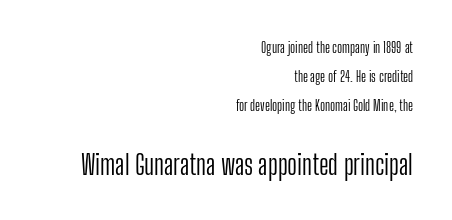
{"italic": "no", "bold": "no", "underline": "no", "align": "right", "line_spacing": "loose", "line_spacing_ratio": 2.08, "letter_spacing": "normal", "letter_spacing_em": 0.0, "larger_block": "second", "size_ratio": 1.93, "glyph_px": 27}
